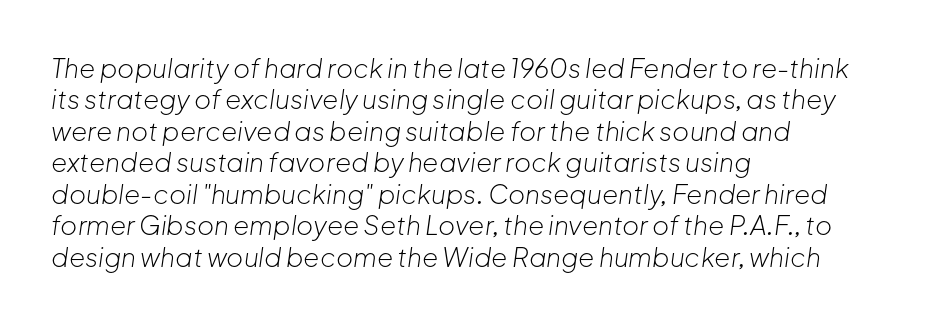
The image shows 26 px text type, italic (leaning right); set left-aligned, line spacing 1.21x, normal letter spacing, not underlined.
